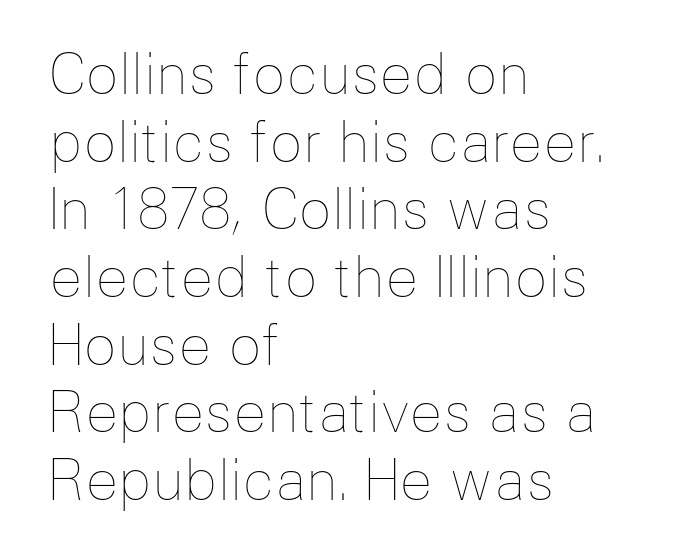
The image shows 55 px thin type, upright; set left-aligned, line spacing 1.23x, normal letter spacing, not underlined; low stroke contrast and a medium x-height.
